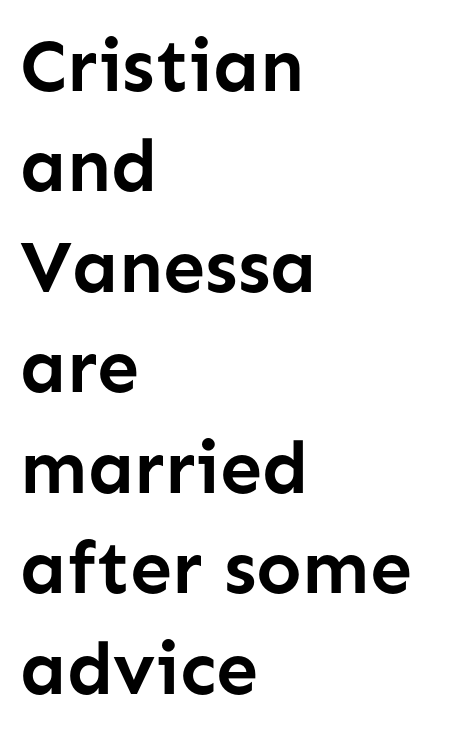
The image shows 75 px semibold sans-serif type, upright; set left-aligned, normal line spacing (1.34x), normal letter spacing, not underlined; low stroke contrast and a medium x-height.
